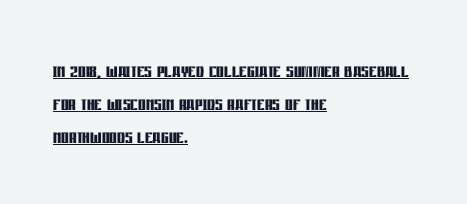
The image shows 24 px bold type, upright; set left-aligned, normal line spacing (1.37x), normal letter spacing, underlined.
